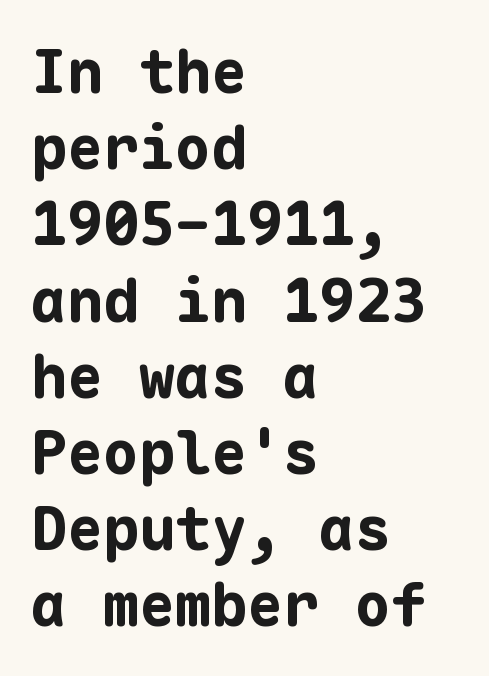
Q: Is the text bold? A: Yes.
Q: Is the text italic (slanted)? A: No, it is upright.
Q: Is the typeface a serif or a sans-serif typeface? A: Sans-serif.
Q: Is the text underlined? A: No.
Q: How is the paragraph aligned? A: Left-aligned.
Q: Is the spacing between letters normal or unusually wide? A: Normal.
Q: Is the spacing between lines tight, normal or loose? A: Normal.
Q: Width (condensed, normal, or wide)? A: Normal.
Q: Stroke contrast? A: Low.
Q: x-height? A: Medium.
Q: Monospaced? A: Yes.
